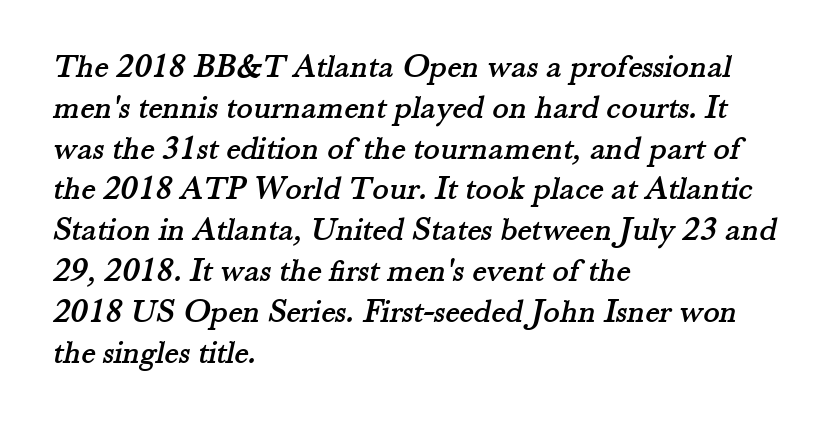
{"serif": "yes", "width": "normal", "stroke_contrast": "medium", "x_height": "small", "monospaced": "no", "underline": "no", "align": "left", "line_spacing_ratio": 1.2, "letter_spacing": "normal", "letter_spacing_em": 0.0, "glyph_px": 34}
